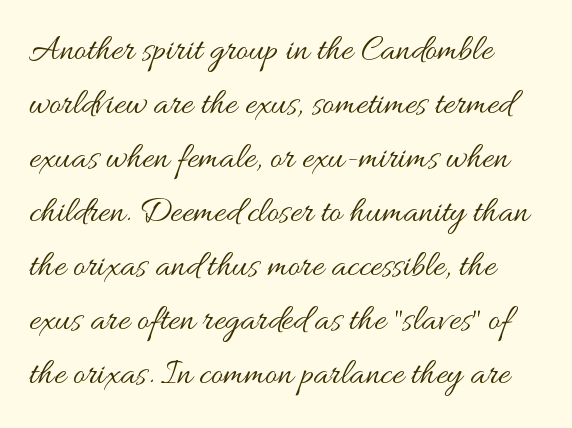
{"bold": "no", "weight": "regular", "width": "wide", "stroke_contrast": "medium", "x_height": "small", "monospaced": "no", "underline": "no", "line_spacing": "normal", "line_spacing_ratio": 1.5, "letter_spacing": "normal", "letter_spacing_em": 0.0, "glyph_px": 36}
